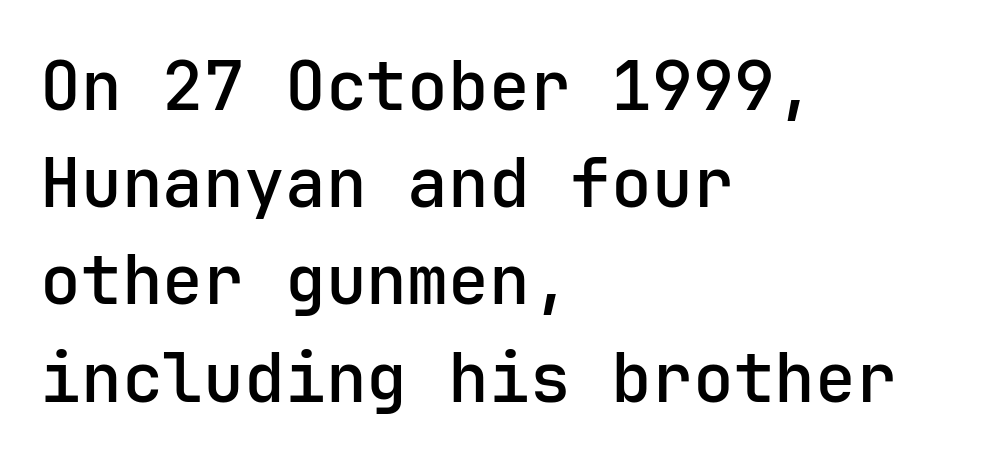
Weight check: semibold — heavier than regular, not quite bold. Ascenders rise straight up at ninety degrees. The string is rendered with underlining switched off. This rendering uses left alignment, leaving the right contour irregular. This sample uses plain, unmodified letter spacing. The rendering shows plain stroke endings on the letterforms — a sans-serif design.
